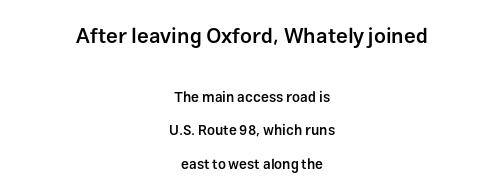
Look at the tracking — it's just the regular setting, nothing added. This sample uses an upright cut, with every glyph sitting square on the baseline. Size hierarchy here favors the leading block over the trailing one. In terms of weight, the rendering is demibold, just under bold.
